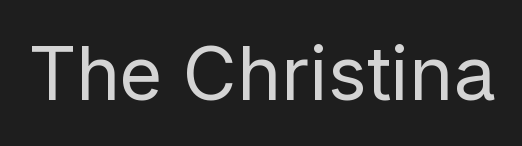
{"serif": "no", "italic": "no", "bold": "no", "weight": "regular", "width": "normal", "stroke_contrast": "low", "x_height": "medium", "monospaced": "no", "underline": "no", "letter_spacing": "normal", "letter_spacing_em": 0.0, "glyph_px": 74}
